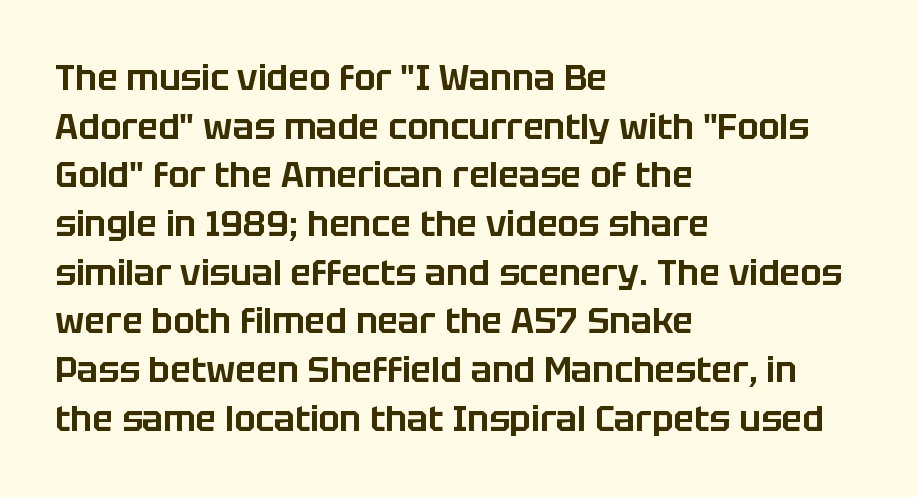
{"serif": "no", "italic": "no", "width": "normal", "stroke_contrast": "low", "x_height": "large", "monospaced": "no", "underline": "no", "align": "left", "line_spacing": "normal", "line_spacing_ratio": 1.39, "letter_spacing": "normal", "letter_spacing_em": 0.0, "glyph_px": 35}
